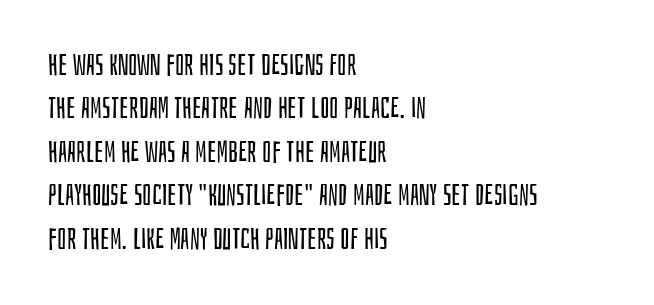
The paragraph has a hard left edge and a soft right edge. In terms of posture, this sample is upright. The leading is moderate, giving the passage an even texture. Check under the words: just untouched page. The face used here is rendered with its standard letterfit. Is this a heavy cut? Hardly; it is regular or lighter.
